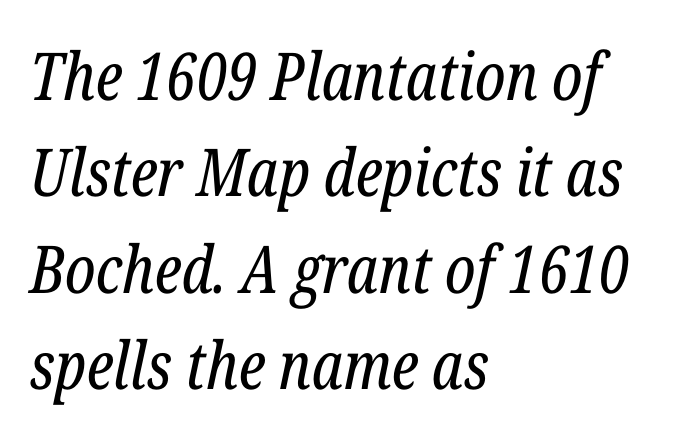
The image shows 66 px regular-weight, condensed serif type, italic (leaning right); set left-aligned, normal line spacing (1.46x), normal letter spacing, not underlined; low stroke contrast and a medium x-height.
